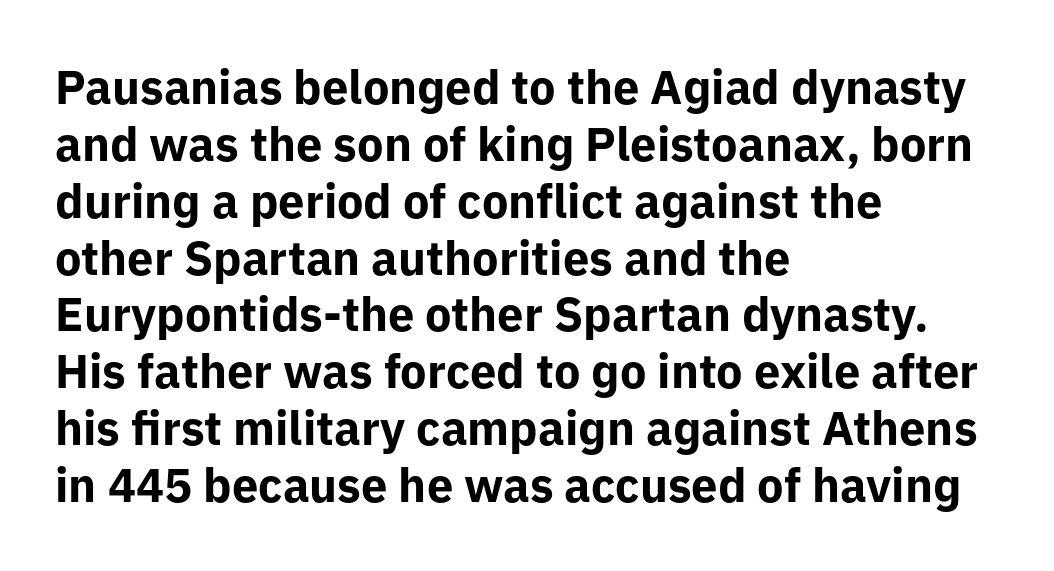
Q: Is the text bold? A: Yes.
Q: Is the text italic (slanted)? A: No, it is upright.
Q: Is the typeface a serif or a sans-serif typeface? A: Sans-serif.
Q: Is the text underlined? A: No.
Q: How is the paragraph aligned? A: Left-aligned.
Q: Is the spacing between letters normal or unusually wide? A: Normal.
Q: Width (condensed, normal, or wide)? A: Normal.
Q: Stroke contrast? A: Low.
Q: x-height? A: Medium.
Q: Monospaced? A: No.
